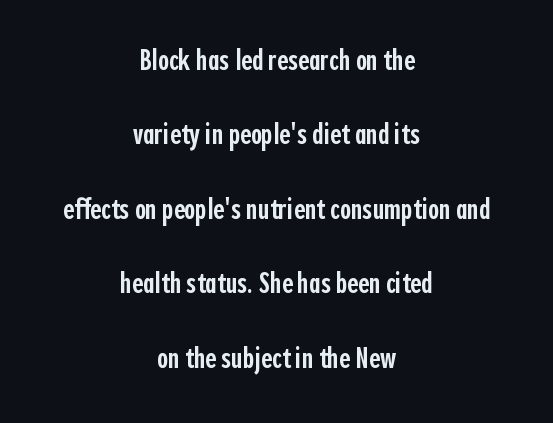
Q: Is the text bold? A: Semi-bold.
Q: Is the text italic (slanted)? A: No, it is upright.
Q: Is the typeface a serif or a sans-serif typeface? A: Sans-serif.
Q: Is the text underlined? A: No.
Q: How is the paragraph aligned? A: Centered.
Q: Is the spacing between letters normal or unusually wide? A: Normal.
Q: Is the spacing between lines tight, normal or loose? A: Loose.
Q: Width (condensed, normal, or wide)? A: Condensed.
Q: x-height? A: Medium.
Q: Monospaced? A: No.
